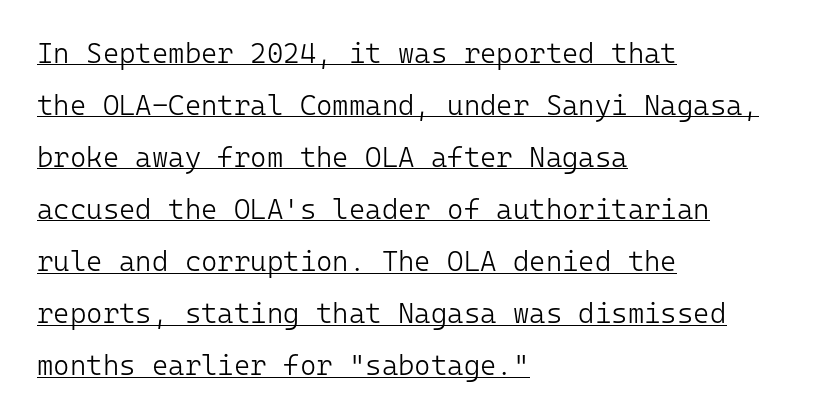
{"serif": "no", "italic": "no", "bold": "no", "weight": "light", "width": "normal", "stroke_contrast": "low", "x_height": "medium", "monospaced": "yes", "underline": "yes", "align": "left", "line_spacing_ratio": 1.86, "letter_spacing": "normal", "letter_spacing_em": 0.0, "glyph_px": 28}
